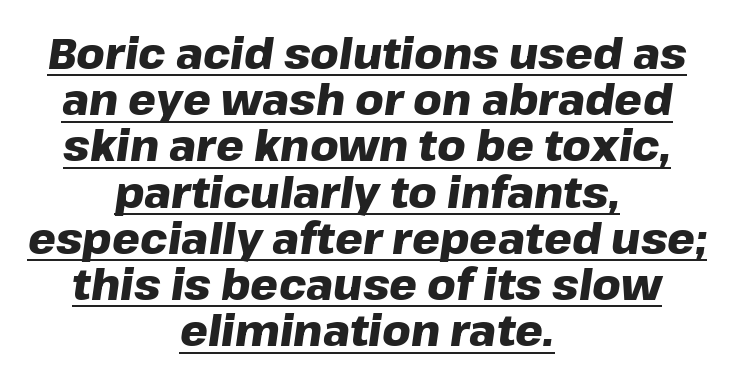
{"italic": "yes", "lean": "right", "slant_degrees": 8, "bold": "yes", "weight": "heavy", "width": "normal", "stroke_contrast": "low", "x_height": "medium", "monospaced": "no", "underline": "yes", "align": "center", "line_spacing": "tight", "line_spacing_ratio": 1.05, "letter_spacing": "normal", "letter_spacing_em": 0.0, "glyph_px": 44}
